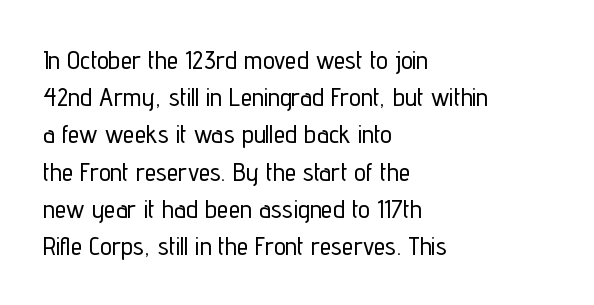
The image shows 26 px text type, upright; set left-aligned, normal line spacing (1.43x), normal letter spacing, not underlined.
